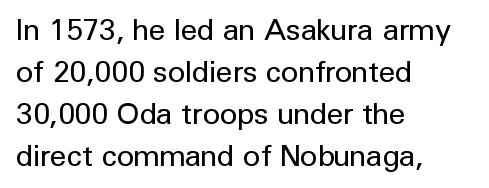
{"serif": "no", "italic": "no", "bold": "no", "weight": "regular", "width": "normal", "stroke_contrast": "low", "x_height": "medium", "monospaced": "no", "underline": "no", "align": "left", "line_spacing": "normal", "line_spacing_ratio": 1.4, "letter_spacing": "normal", "letter_spacing_em": 0.0, "glyph_px": 30}
